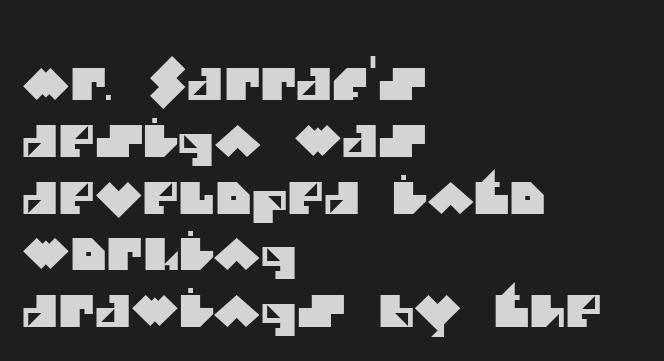
The image shows 44 px sans-serif type; set left-aligned, normal line spacing (1.29x), normal letter spacing, not underlined; medium stroke contrast and a large x-height.
